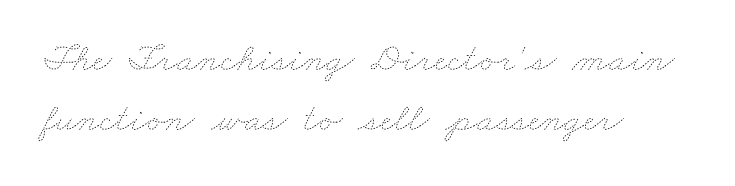
A typesetter would call this proportional, since set widths differ per character. In CSS terms this would be text-align: left. Beneath every word, the page is bare. Think standard paragraph weight, or any step lighter than that.
